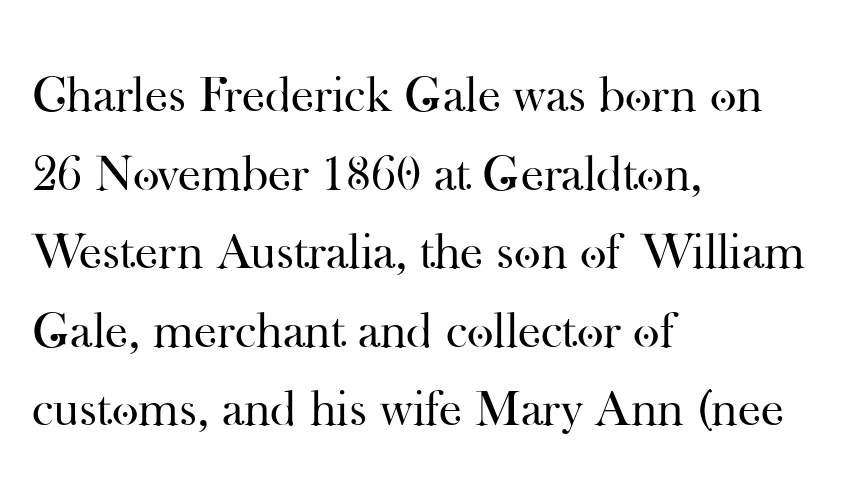
Typographically, this falls in the serif category. It's the straight-up-and-down kind of type. The glyphs are unaccompanied by any horizontal stroke below them. A typesetter would call this zero additional tracking. One-word summary of the alignment: left.
